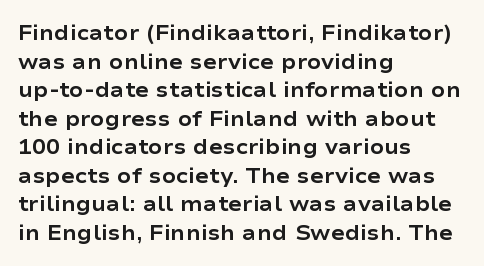
Q: Is the text bold? A: Yes.
Q: Is the text italic (slanted)? A: No, it is upright.
Q: Is the text underlined? A: No.
Q: How is the paragraph aligned? A: Left-aligned.
Q: Is the spacing between letters normal or unusually wide? A: Normal.
Q: Is the spacing between lines tight, normal or loose? A: Normal.
